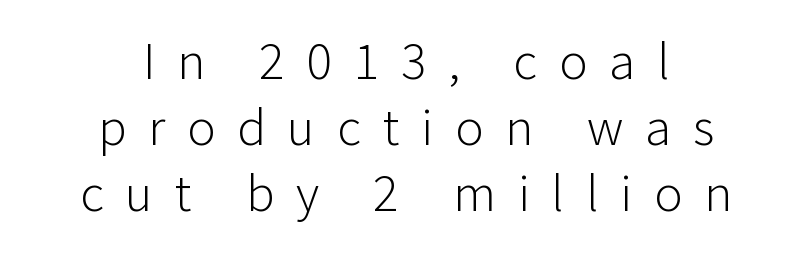
The image shows 53 px light sans-serif type, upright; set centered, normal line spacing (1.25x), unusually wide letter spacing (+0.41 em), not underlined; low stroke contrast and a medium x-height.
